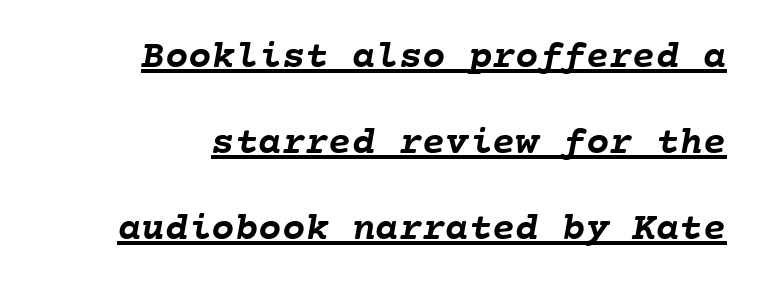
The image shows 39 px semibold type, monospaced; set loose line spacing (2.21x), normal letter spacing, underlined; low stroke contrast and a medium x-height.
